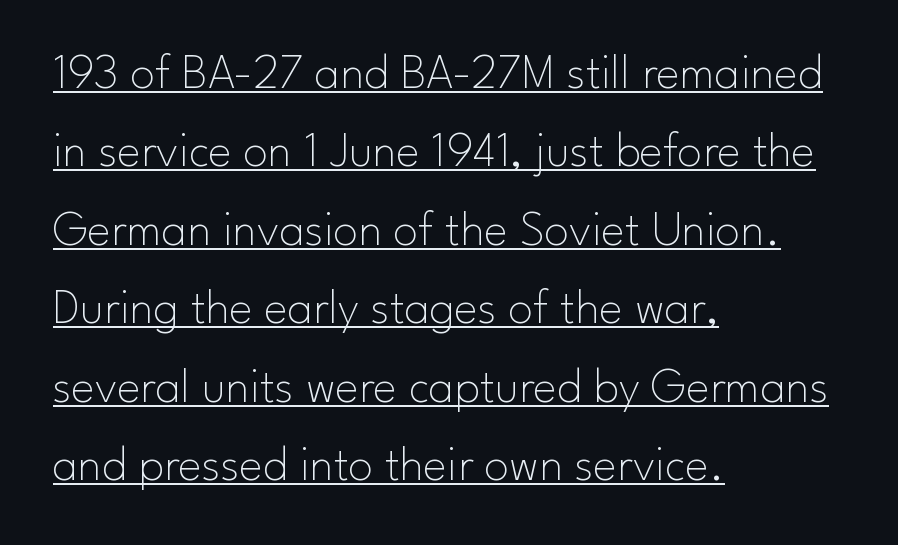
The lettering stays uniformly vertical, giving the passage a roman look. Teacher's note: observe the even left margin — that is flush-left alignment. The letters advance in unequal steps, a hallmark of proportional type. Serif or sans? Sans — the stroke terminals are bare. Compared with typical body copy, the letter spacing here is the same. The leading is moderate, giving the passage an even texture.
